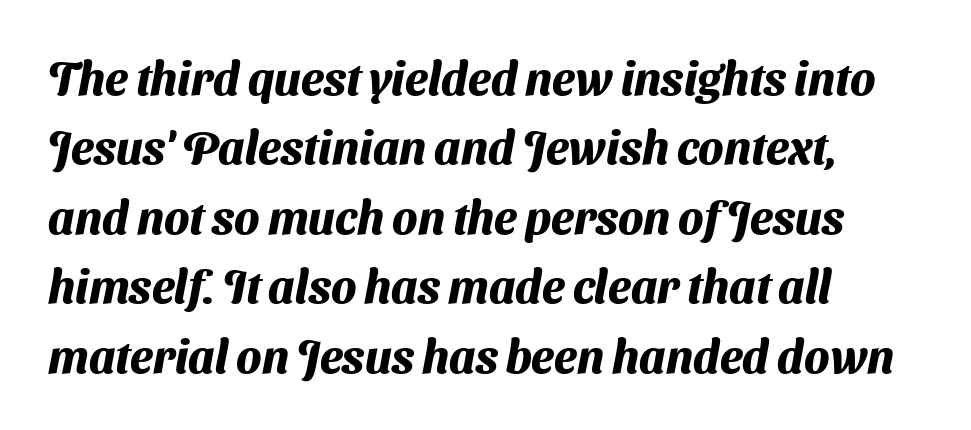
Typesetter's note: full bold, strokes at maximum text heaviness. Stroke terminals: plain, sans-serif. Visually the block forms a straight wall on the left and a jagged coastline on the right. Evenly set lines give the paragraph a standard silhouette. Descenders hang freely into open space.
